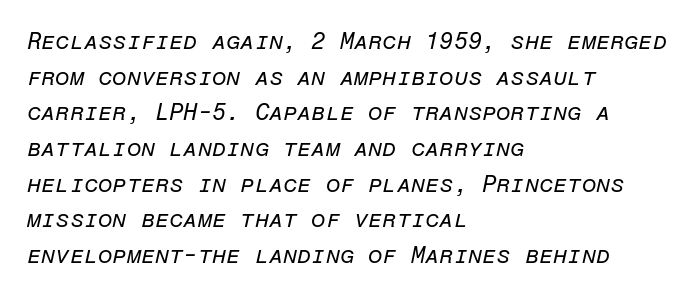
{"italic": "yes", "lean": "right", "slant_degrees": 12, "bold": "no", "underline": "no", "align": "left", "line_spacing": "normal", "line_spacing_ratio": 1.55, "letter_spacing": "normal", "letter_spacing_em": 0.0, "glyph_px": 23}
